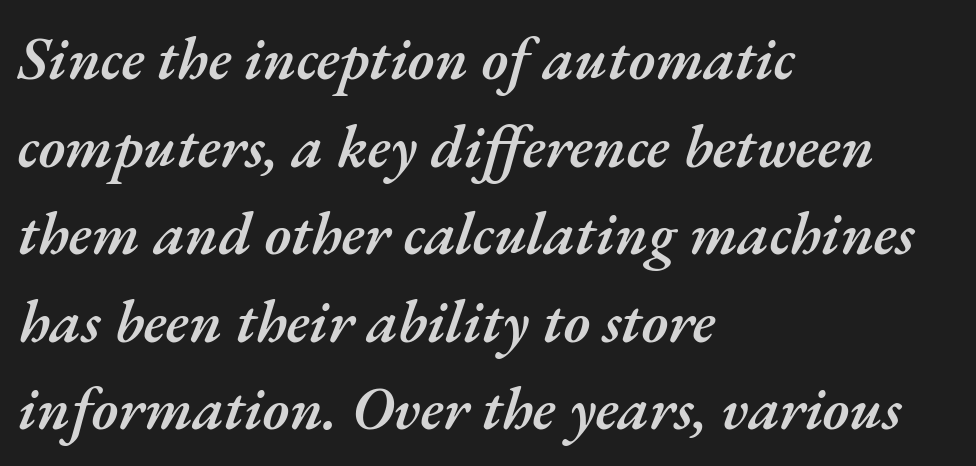
The leading is moderate, giving the passage an even texture. Each letter keeps its own natural width here, so spacing adapts to shape. This is oblique type, the kind used for emphasis or titles. Where is the straight margin? On the left. Has an underline been added? It has not.
